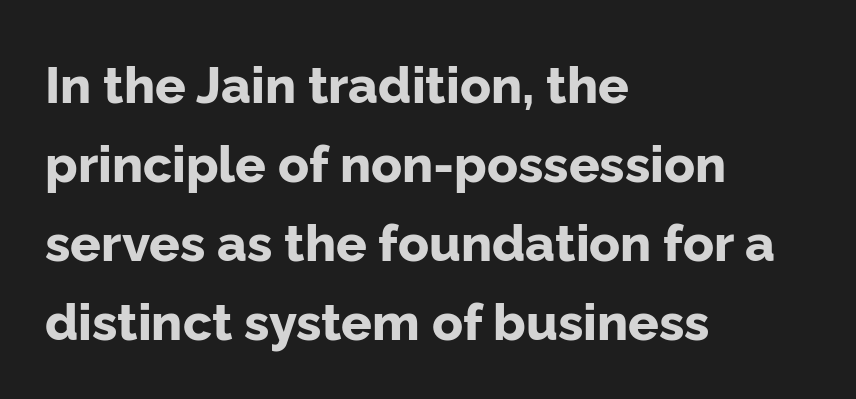
The space directly below the letters is spotless. A sans-serif font was chosen for this passage. Character widths vary here, with narrow letters taking less room than wide ones. Students, observe: this is what conventionally led text looks like. Ordinary non-slanted type is in use.
